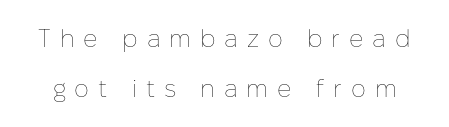
{"italic": "no", "bold": "no", "underline": "no", "line_spacing": "loose", "line_spacing_ratio": 2.01, "letter_spacing": "wide", "letter_spacing_em": 0.35, "glyph_px": 25}
